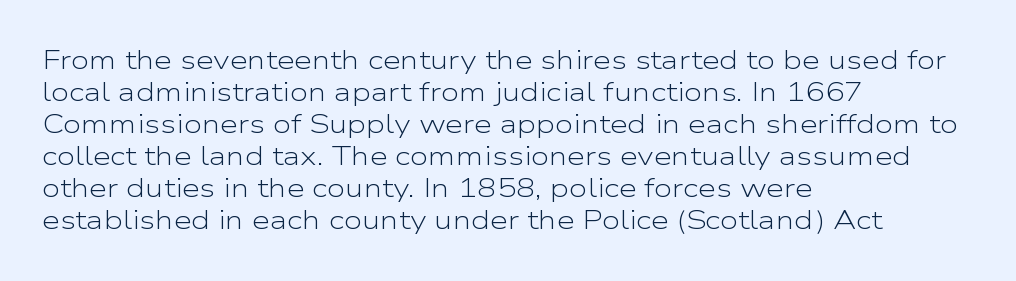
The image shows 26 px text type, upright; set left-aligned, line spacing 1.23x, normal letter spacing, not underlined.
